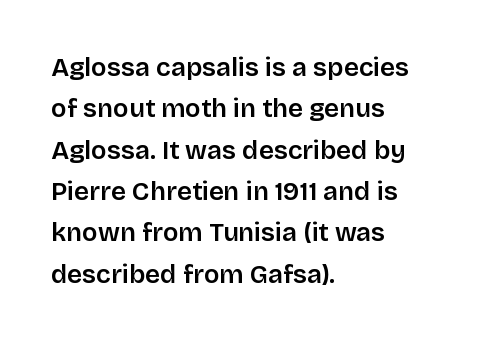
The lines are quadded left. Descenders hang freely into open space. Semibold letterforms, between regular and bold. Observe the ordinary spacing: letters are neighbours, not strangers.
